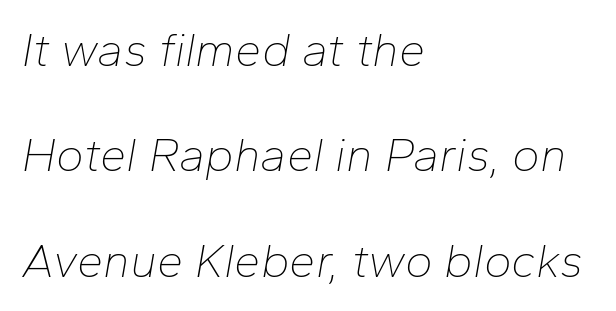
{"italic": "yes", "lean": "right", "slant_degrees": 10, "bold": "no", "weight": "thin", "width": "normal", "stroke_contrast": "low", "x_height": "medium", "monospaced": "no", "underline": "no", "align": "left", "line_spacing": "loose", "line_spacing_ratio": 2.24, "letter_spacing": "normal", "letter_spacing_em": 0.0, "glyph_px": 47}
